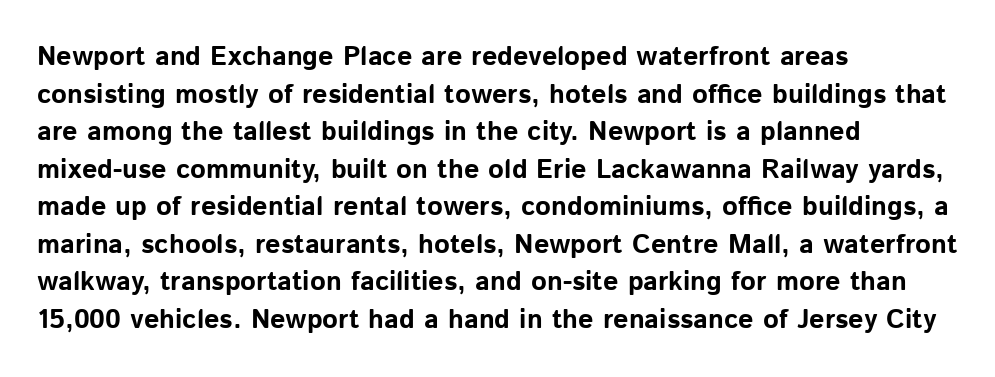
{"italic": "no", "bold": "yes", "underline": "no", "align": "left", "line_spacing": "normal", "line_spacing_ratio": 1.39, "letter_spacing": "normal", "letter_spacing_em": 0.0, "glyph_px": 27}
